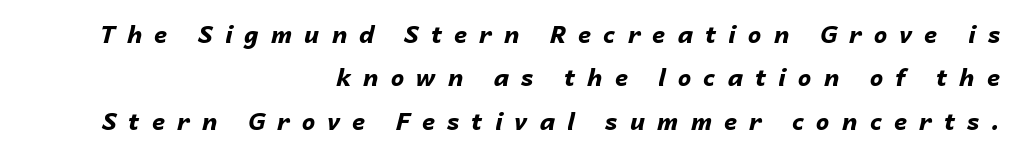
The image shows 24 px bold type, italic (leaning right); set right-aligned, line spacing 1.81x, unusually wide letter spacing (+0.5 em), not underlined.
